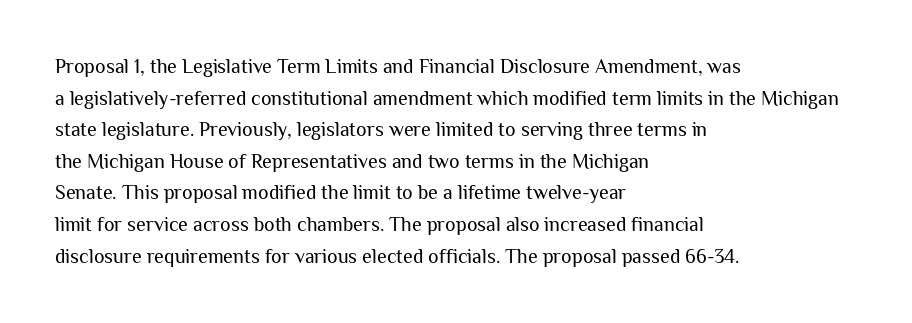
{"italic": "no", "bold": "no", "underline": "no", "align": "left", "line_spacing": "normal", "line_spacing_ratio": 1.58, "letter_spacing": "normal", "letter_spacing_em": 0.0, "glyph_px": 20}
